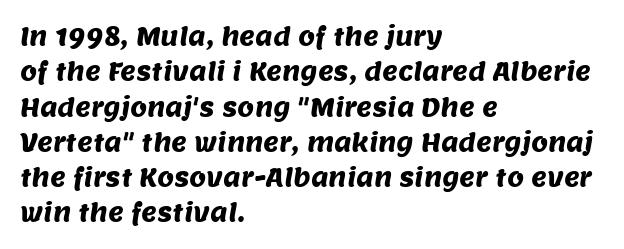
{"underline": "no", "align": "left", "line_spacing": "normal", "line_spacing_ratio": 1.47, "letter_spacing": "normal", "letter_spacing_em": 0.0, "glyph_px": 24}
